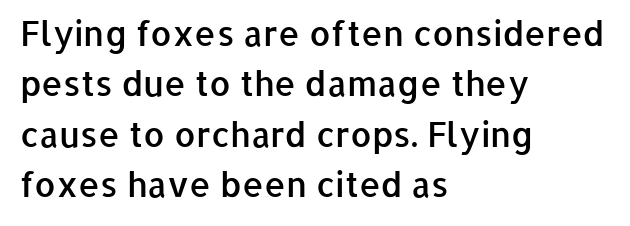
Standard letterfit; no display-style spreading of the glyphs. Italic? Not at all — the glyphs are vertical. Compared with a centered layout, this one pins lines to the left instead. Check the space under the baseline: it is left empty.
